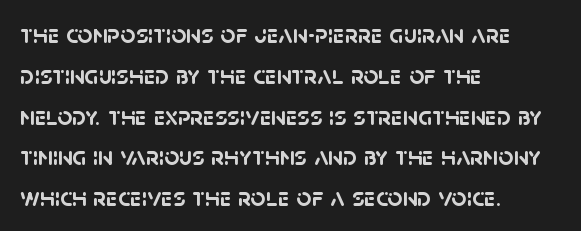
{"bold": "yes", "underline": "no", "align": "left", "line_spacing": "normal", "line_spacing_ratio": 1.57, "letter_spacing": "normal", "letter_spacing_em": 0.0, "glyph_px": 26}
